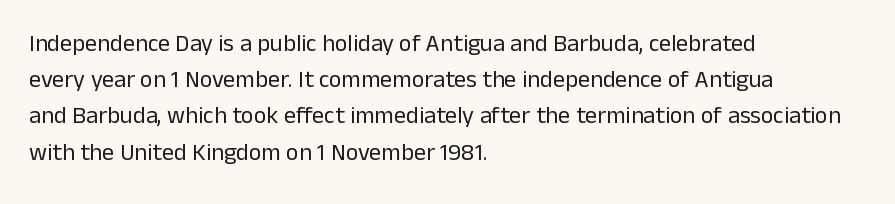
Default kerning and tracking; the words read as compact shapes. Tall strokes in this sample are plumb rather than angled. This rendering uses left alignment, leaving the right contour irregular. Students, observe: this is what conventionally led text looks like. Each stroke keeps to a modest, everyday thickness or less. Honestly, there is no underline to notice here at all.
